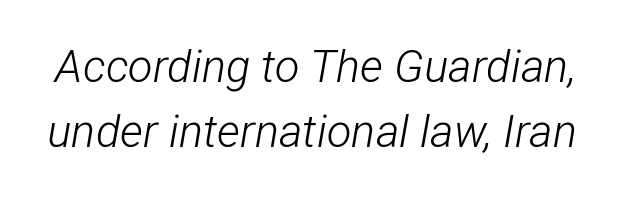
The glyphs look as if they've been sheared to an angle. Tracking here is standard; glyphs follow each other at the usual distance. The weight tops out at a normal text grade. Students, observe: this is what conventionally led text looks like.
